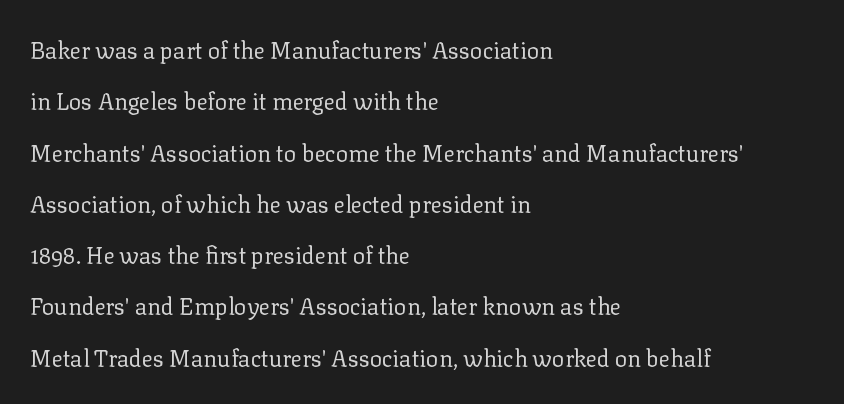
{"italic": "no", "bold": "no", "underline": "no", "align": "left", "line_spacing": "loose", "line_spacing_ratio": 2.23, "letter_spacing": "normal", "letter_spacing_em": 0.0, "glyph_px": 23}
